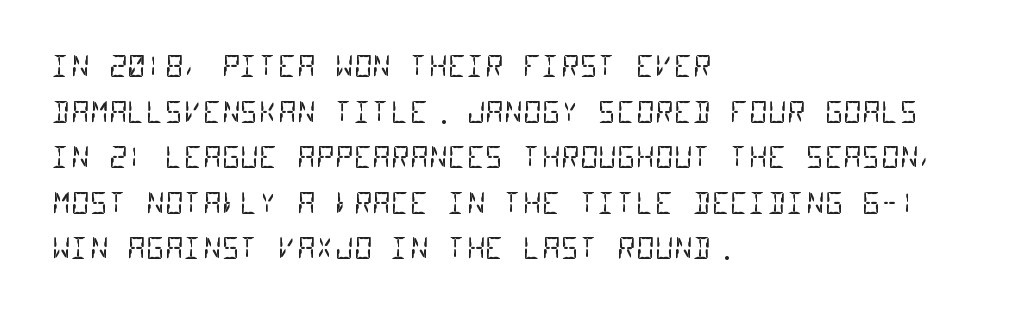
The image shows 29 px regular-weight, condensed sans-serif type, monospaced; set left-aligned, normal line spacing (1.57x), normal letter spacing, not underlined; low stroke contrast and a large x-height.
